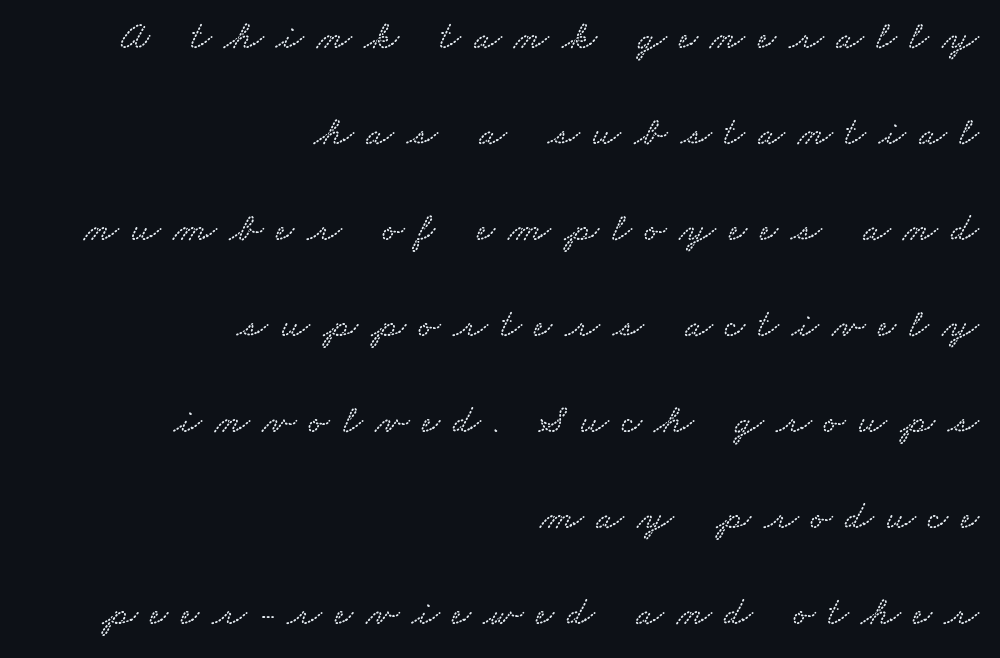
The image shows 40 px wide type; set right-aligned, loose line spacing (2.4x), unusually wide letter spacing (+0.32 em), not underlined; low stroke contrast and a small x-height.
